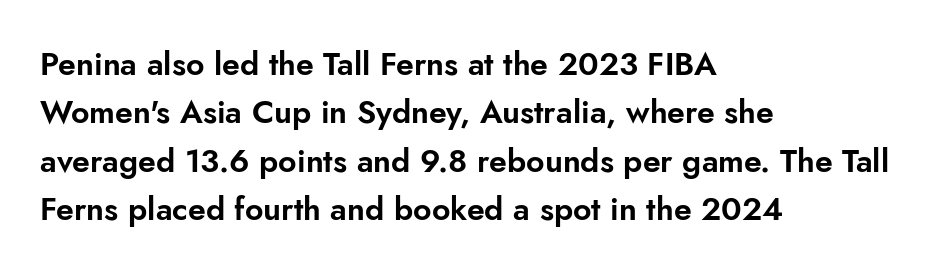
{"serif": "no", "italic": "no", "width": "normal", "stroke_contrast": "low", "x_height": "small", "monospaced": "no", "underline": "no", "align": "left", "line_spacing": "normal", "line_spacing_ratio": 1.51, "letter_spacing": "normal", "letter_spacing_em": 0.0, "glyph_px": 32}
